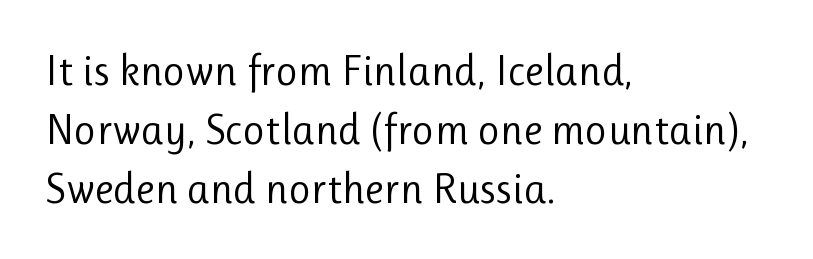
Q: Is the text bold? A: No.
Q: Is the text italic (slanted)? A: No, it is upright.
Q: Is the typeface a serif or a sans-serif typeface? A: Sans-serif.
Q: Is the text underlined? A: No.
Q: How is the paragraph aligned? A: Left-aligned.
Q: Is the spacing between letters normal or unusually wide? A: Normal.
Q: Is the spacing between lines tight, normal or loose? A: Normal.
Q: Width (condensed, normal, or wide)? A: Normal.
Q: Stroke contrast? A: Low.
Q: x-height? A: Medium.
Q: Monospaced? A: No.
